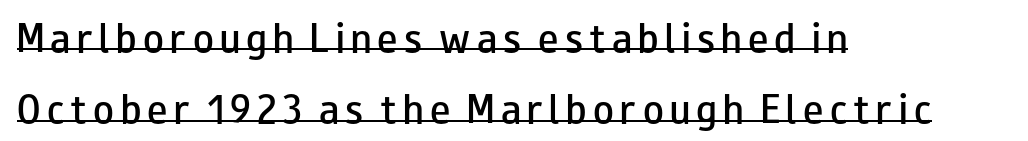
Q: Is the text bold? A: Semi-bold.
Q: Is the text italic (slanted)? A: No, it is upright.
Q: Is the typeface a serif or a sans-serif typeface? A: Sans-serif.
Q: Is the text underlined? A: Yes.
Q: How is the paragraph aligned? A: Left-aligned.
Q: Is the spacing between lines tight, normal or loose? A: Loose.
Q: Width (condensed, normal, or wide)? A: Wide.
Q: Stroke contrast? A: Low.
Q: x-height? A: Small.
Q: Monospaced? A: No.
